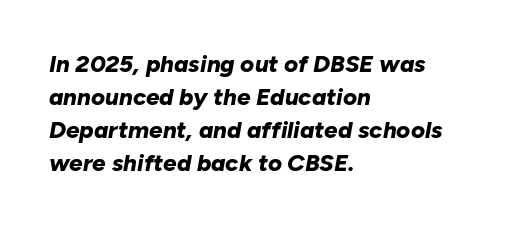
{"italic": "yes", "lean": "right", "slant_degrees": 10, "bold": "yes", "underline": "no", "align": "left", "line_spacing": "normal", "line_spacing_ratio": 1.37, "letter_spacing": "normal", "letter_spacing_em": 0.0, "glyph_px": 24}
